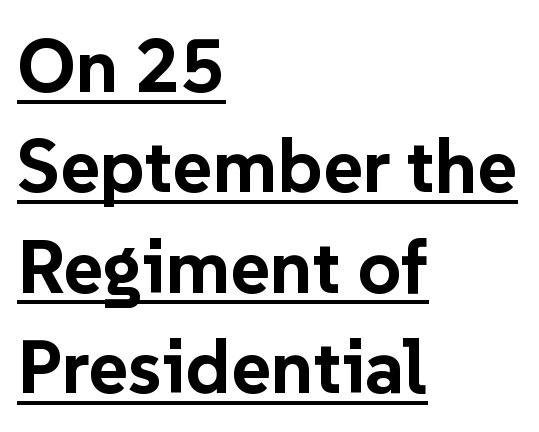
Q: Is the text bold? A: Yes.
Q: Is the text italic (slanted)? A: No, it is upright.
Q: Is the typeface a serif or a sans-serif typeface? A: Sans-serif.
Q: Is the text underlined? A: Yes.
Q: How is the paragraph aligned? A: Left-aligned.
Q: Is the spacing between letters normal or unusually wide? A: Normal.
Q: Is the spacing between lines tight, normal or loose? A: Normal.
Q: Width (condensed, normal, or wide)? A: Normal.
Q: Stroke contrast? A: Low.
Q: x-height? A: Medium.
Q: Monospaced? A: No.
